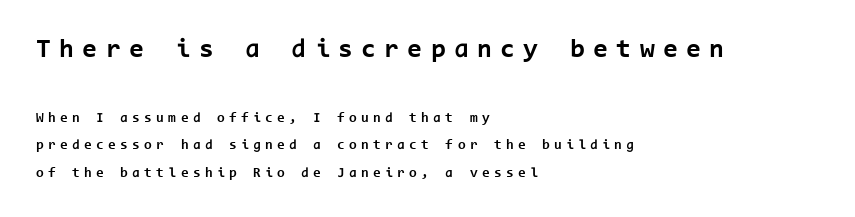
{"italic": "no", "bold": "yes", "underline": "no", "align": "left", "line_spacing": "loose", "line_spacing_ratio": 1.97, "letter_spacing": "wide", "letter_spacing_em": 0.31, "larger_block": "first", "size_ratio": 1.93, "glyph_px": 27}
